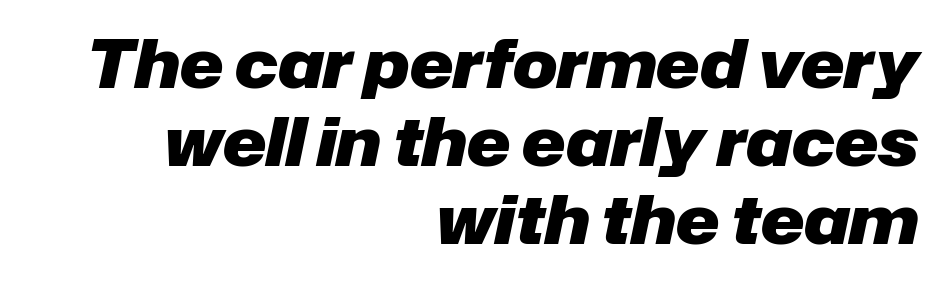
The image shows 66 px heavy type, italic (leaning right); set right-aligned, line spacing 1.18x, normal letter spacing, not underlined; low stroke contrast and a medium x-height.
